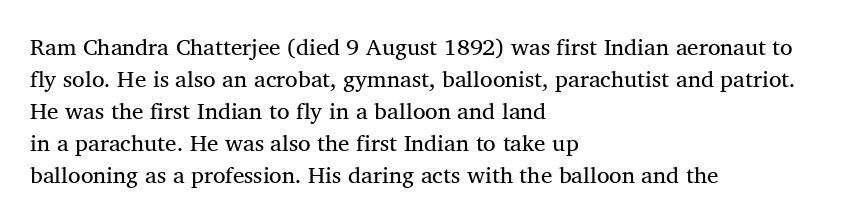
Q: Is the text bold? A: No.
Q: Is the text italic (slanted)? A: No, it is upright.
Q: Is the text underlined? A: No.
Q: How is the paragraph aligned? A: Left-aligned.
Q: Is the spacing between letters normal or unusually wide? A: Normal.
Q: Is the spacing between lines tight, normal or loose? A: Normal.
